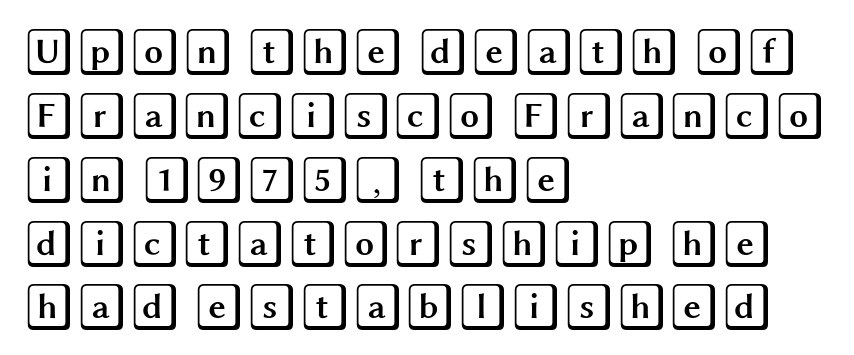
Q: Is the text italic (slanted)? A: No, it is upright.
Q: Is the text underlined? A: No.
Q: How is the paragraph aligned? A: Left-aligned.
Q: Is the spacing between letters normal or unusually wide? A: Normal.
Q: Is the spacing between lines tight, normal or loose? A: Normal.
Q: Width (condensed, normal, or wide)? A: Wide.
Q: x-height? A: Large.
